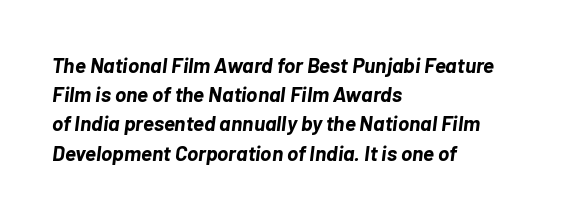
The image shows 21 px bold type, italic (leaning right); set left-aligned, normal line spacing (1.39x), normal letter spacing, not underlined.
